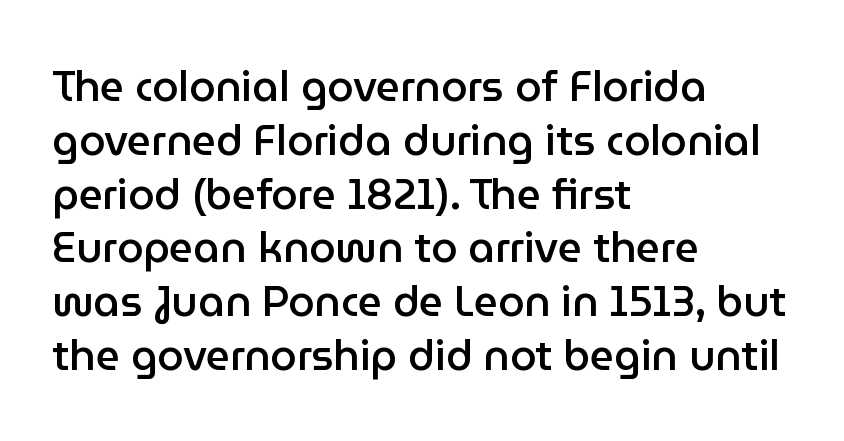
Just letters on the line, the space beneath them empty. All the whitespace from short lines collects on the right. Examine the stroke ends and you'll find no serifs. Rows of type keep a routine distance in the vertical direction.
